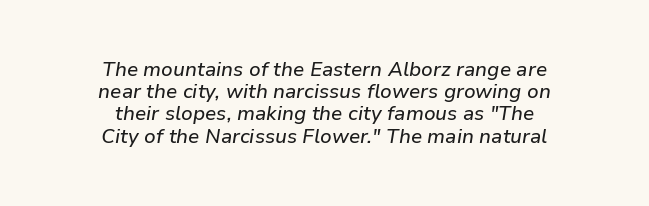
Summary of vertical rhythm: compact, with narrow interline spacing. Descenders are the only things crossing below the line. Does the copy run flush right? No — it is centered line by line. In terms of posture, this sample is oblique. You could call the tracking neutral — neither tight nor loose.
